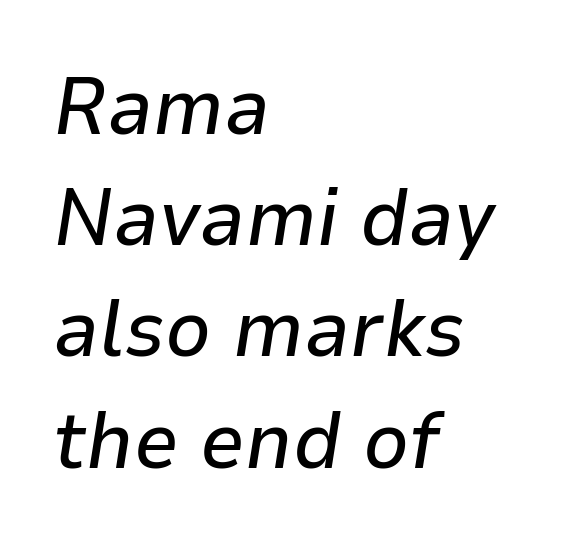
The image shows 80 px text type, italic (leaning right); set left-aligned, normal line spacing (1.39x), normal letter spacing, not underlined; low stroke contrast and a medium x-height.
